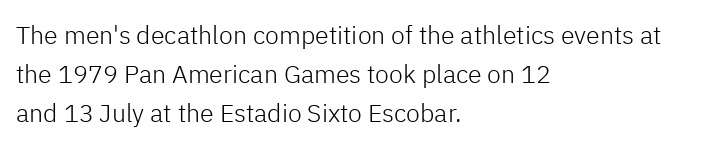
The image shows 25 px text type, upright; set left-aligned, normal line spacing (1.57x), normal letter spacing, not underlined.
